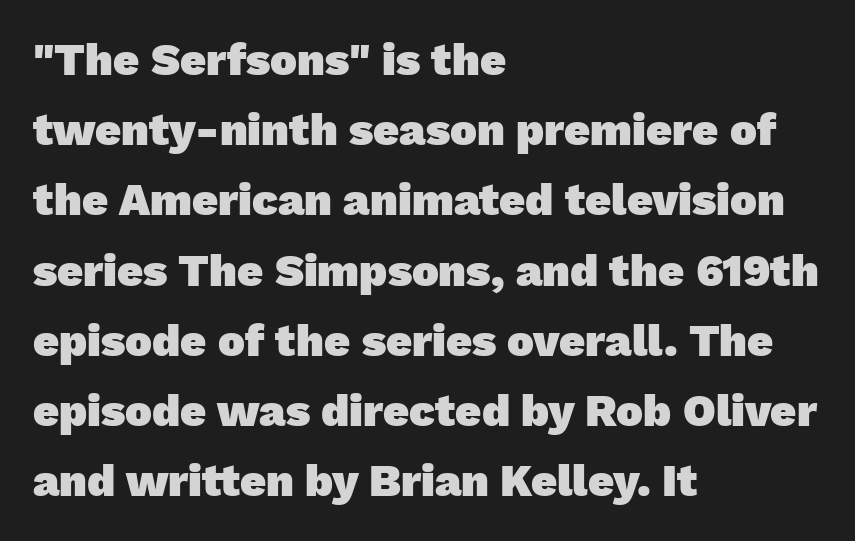
{"serif": "no", "bold": "yes", "weight": "heavy", "width": "normal", "stroke_contrast": "low", "x_height": "medium", "monospaced": "no", "underline": "no", "align": "left", "line_spacing": "normal", "line_spacing_ratio": 1.56, "letter_spacing": "normal", "letter_spacing_em": 0.0, "glyph_px": 45}
